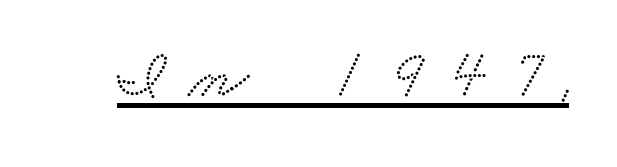
Q: Is the typeface a serif or a sans-serif typeface? A: Serif.
Q: Is the text underlined? A: Yes.
Q: Is the spacing between letters normal or unusually wide? A: Unusually wide.
Q: Width (condensed, normal, or wide)? A: Wide.
Q: Stroke contrast? A: Low.
Q: x-height? A: Small.
Q: Monospaced? A: No.
